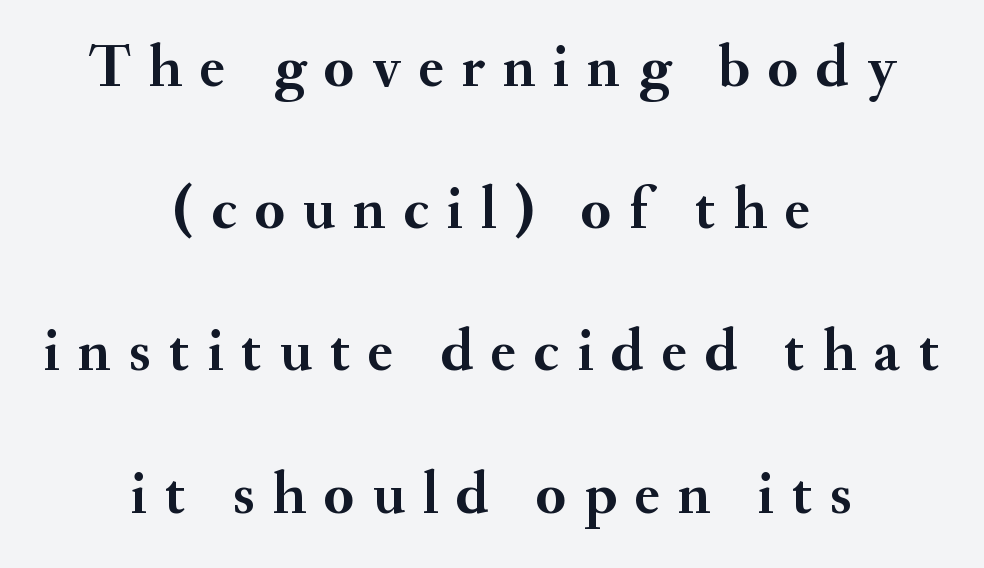
Q: Is the text bold? A: Yes.
Q: Is the text italic (slanted)? A: No, it is upright.
Q: Is the typeface a serif or a sans-serif typeface? A: Serif.
Q: Is the text underlined? A: No.
Q: How is the paragraph aligned? A: Centered.
Q: Is the spacing between letters normal or unusually wide? A: Unusually wide.
Q: Is the spacing between lines tight, normal or loose? A: Loose.
Q: Width (condensed, normal, or wide)? A: Normal.
Q: Stroke contrast? A: Medium.
Q: x-height? A: Small.
Q: Monospaced? A: No.
